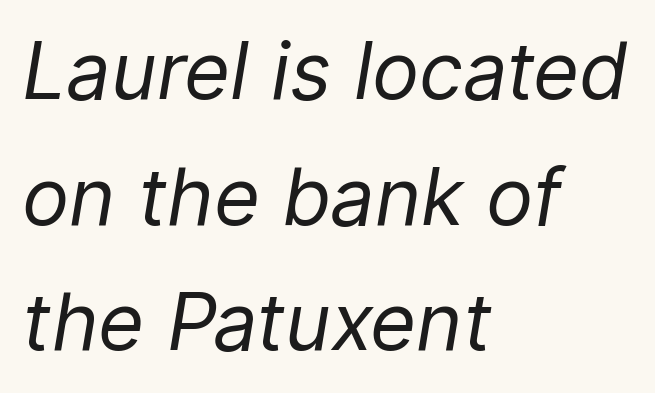
{"italic": "yes", "lean": "right", "slant_degrees": 9, "bold": "no", "weight": "regular", "width": "normal", "stroke_contrast": "low", "x_height": "medium", "monospaced": "no", "underline": "no", "align": "left", "line_spacing": "normal", "line_spacing_ratio": 1.59, "letter_spacing": "normal", "letter_spacing_em": 0.0, "glyph_px": 79}
